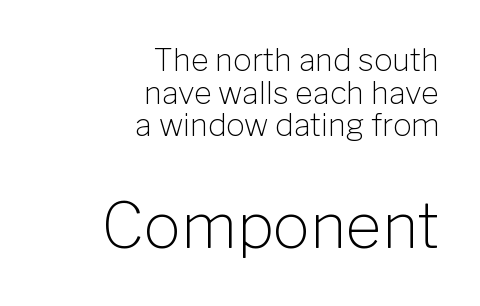
The image shows 62 px light sans-serif type, upright; set right-aligned, tight line spacing (1.05x), normal letter spacing, not underlined; the second (bottom) block is 2.0x larger; low stroke contrast and a medium x-height.
